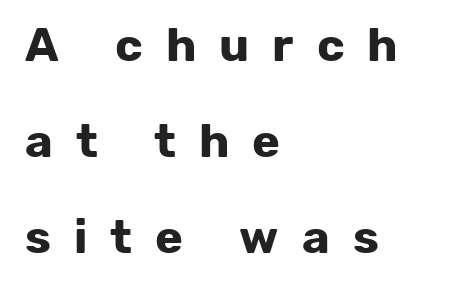
{"serif": "no", "italic": "no", "bold": "yes", "weight": "bold", "width": "normal", "stroke_contrast": "low", "x_height": "medium", "monospaced": "no", "underline": "no", "align": "left", "line_spacing": "loose", "line_spacing_ratio": 2.04, "letter_spacing": "wide", "letter_spacing_em": 0.49, "glyph_px": 47}
